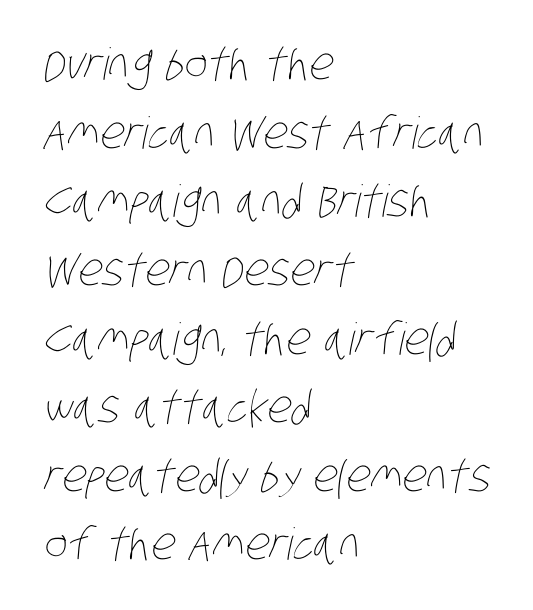
{"bold": "no", "weight": "thin", "width": "condensed", "stroke_contrast": "low", "x_height": "large", "monospaced": "no", "underline": "no", "align": "left", "line_spacing": "normal", "line_spacing_ratio": 1.56, "letter_spacing": "normal", "letter_spacing_em": 0.0, "glyph_px": 44}
